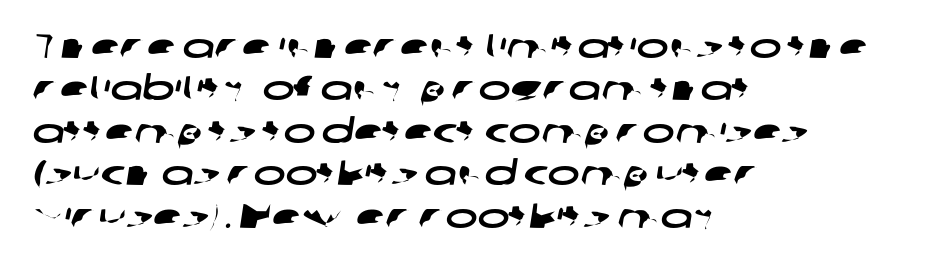
{"serif": "no", "width": "wide", "stroke_contrast": "low", "x_height": "medium", "monospaced": "no", "underline": "no", "align": "left", "line_spacing": "normal", "line_spacing_ratio": 1.25, "letter_spacing": "normal", "letter_spacing_em": 0.0, "glyph_px": 34}
